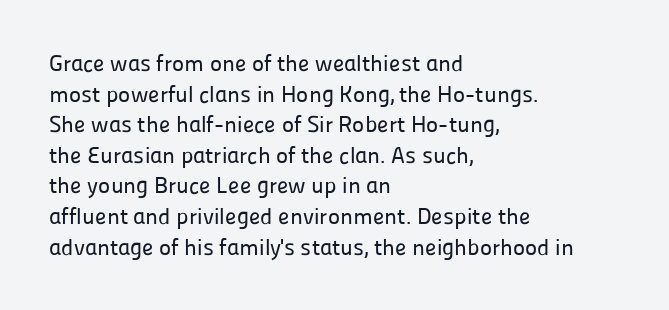
The image shows 23 px text type, upright; set left-aligned, normal line spacing (1.33x), normal letter spacing, not underlined.
